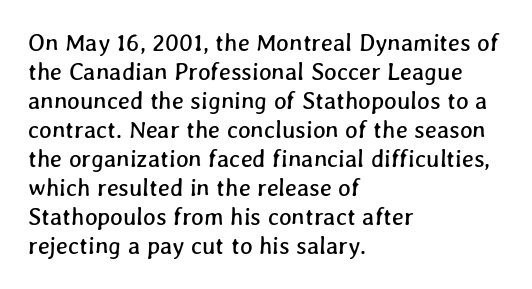
Q: Is the text underlined? A: No.
Q: How is the paragraph aligned? A: Left-aligned.
Q: Is the spacing between letters normal or unusually wide? A: Normal.
